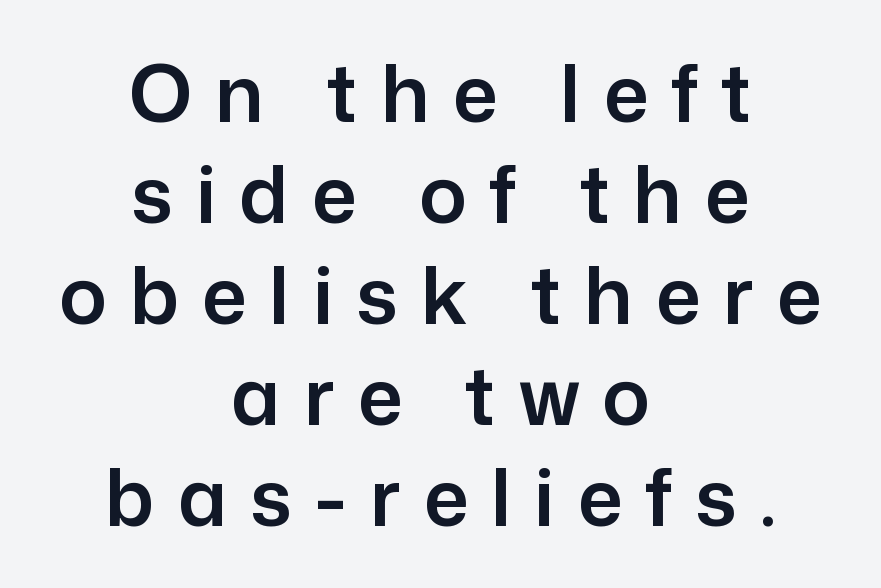
Q: Is the text italic (slanted)? A: No, it is upright.
Q: Is the typeface a serif or a sans-serif typeface? A: Sans-serif.
Q: Is the text underlined? A: No.
Q: How is the paragraph aligned? A: Centered.
Q: Is the spacing between letters normal or unusually wide? A: Unusually wide.
Q: Is the spacing between lines tight, normal or loose? A: Normal.
Q: Width (condensed, normal, or wide)? A: Normal.
Q: Stroke contrast? A: Low.
Q: x-height? A: Medium.
Q: Monospaced? A: No.
